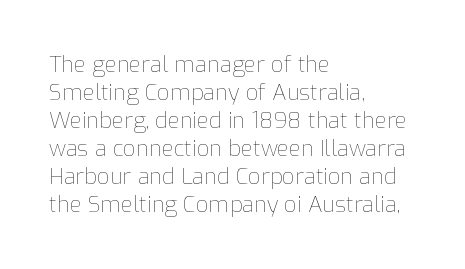
The image shows 22 px text type, upright; set left-aligned, normal line spacing (1.27x), normal letter spacing, not underlined.
